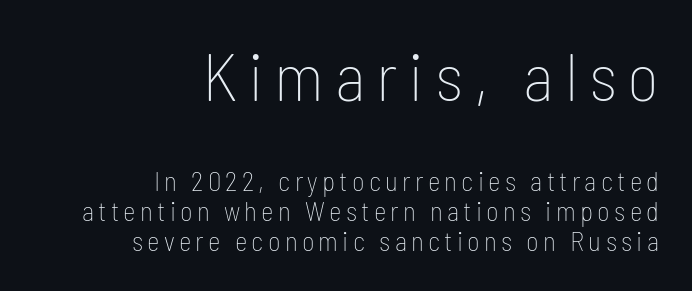
Q: Is the text bold? A: No.
Q: Is the text italic (slanted)? A: No, it is upright.
Q: Is the typeface a serif or a sans-serif typeface? A: Sans-serif.
Q: Is the text underlined? A: No.
Q: How is the paragraph aligned? A: Right-aligned.
Q: Is the spacing between lines tight, normal or loose? A: Tight.
Q: Which block of text is set in a larger size, the first (top) or the second (bottom)? A: The first (top) one.
Q: Width (condensed, normal, or wide)? A: Condensed.
Q: Stroke contrast? A: Low.
Q: x-height? A: Medium.
Q: Monospaced? A: No.
